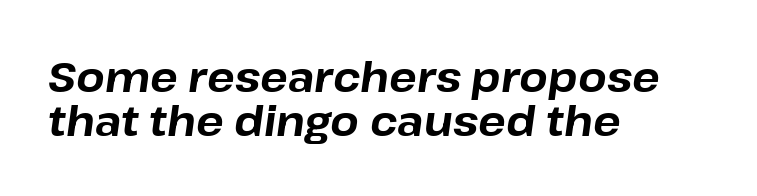
Q: Is the text bold? A: Yes.
Q: Is the text italic (slanted)? A: Yes, it leans right by about 8 degrees.
Q: Is the text underlined? A: No.
Q: How is the paragraph aligned? A: Left-aligned.
Q: Is the spacing between letters normal or unusually wide? A: Normal.
Q: Is the spacing between lines tight, normal or loose? A: Tight.
Q: Width (condensed, normal, or wide)? A: Normal.
Q: Stroke contrast? A: Low.
Q: x-height? A: Medium.
Q: Monospaced? A: No.
